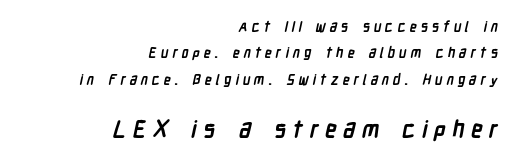
{"bold": "yes", "underline": "no", "align": "right", "line_spacing_ratio": 1.89, "letter_spacing": "wide", "letter_spacing_em": 0.28, "larger_block": "second", "size_ratio": 1.64, "glyph_px": 23}
